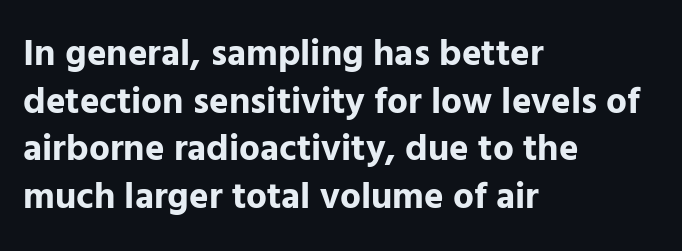
Q: Is the text bold? A: Yes.
Q: Is the text italic (slanted)? A: No, it is upright.
Q: Is the typeface a serif or a sans-serif typeface? A: Sans-serif.
Q: Is the text underlined? A: No.
Q: How is the paragraph aligned? A: Left-aligned.
Q: Is the spacing between letters normal or unusually wide? A: Normal.
Q: Is the spacing between lines tight, normal or loose? A: Normal.
Q: Width (condensed, normal, or wide)? A: Normal.
Q: Stroke contrast? A: Low.
Q: x-height? A: Medium.
Q: Monospaced? A: No.
